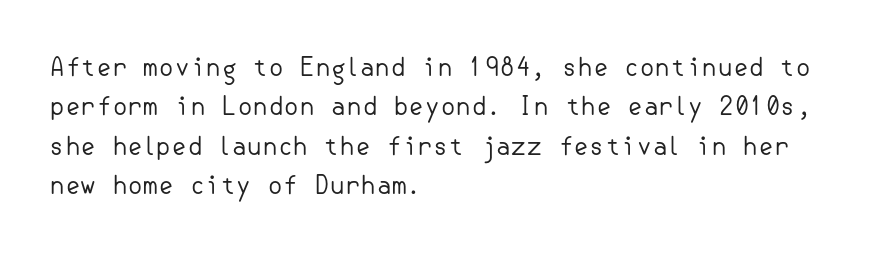
This block has exactly the height ordinary leading produces. Heft: none added — not bold. The face used here is rendered with its standard letterfit. Horizontally, the lines are justified to the leading edge only.
